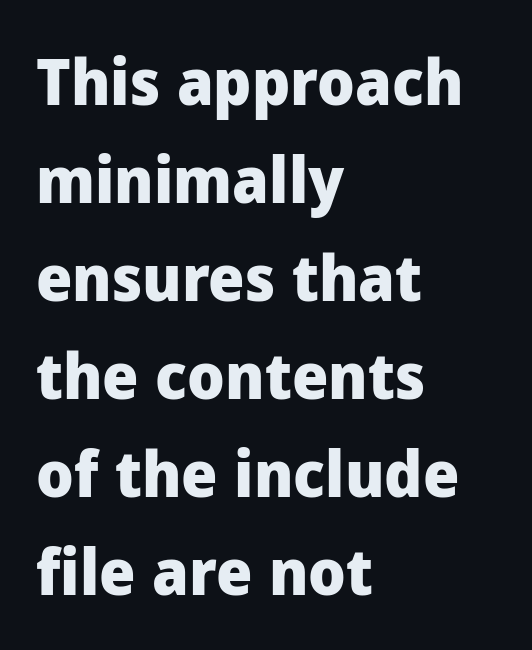
Students, note that the glyphs here touch the page at normal intervals. Notice how the stems are strictly vertical — no italics here. The rendering shows plain stroke endings on the letterforms — a sans-serif design. Casual observation: everything's shoved over to the left. Rows of type keep a routine distance in the vertical direction. Plenty of ink on the page — the face is bold.
